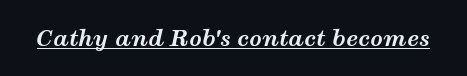
Q: Is the text bold? A: Yes.
Q: Is the text italic (slanted)? A: Yes, it leans right by about 12 degrees.
Q: Is the text underlined? A: Yes.
Q: Is the spacing between letters normal or unusually wide? A: Normal.
